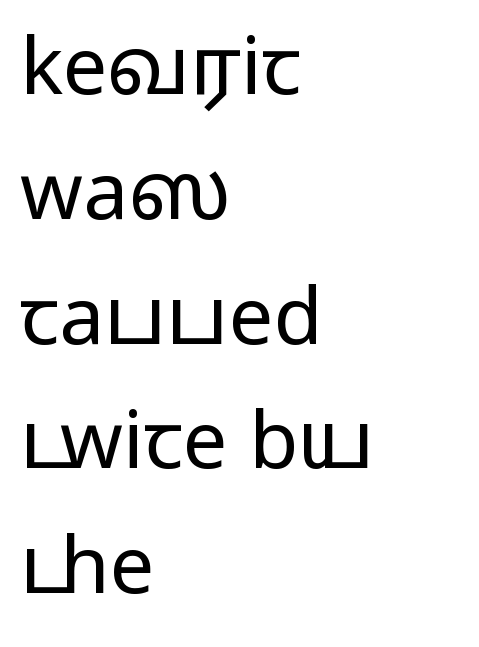
The strokes carry an ordinary text weight at most. Type without underlining. In terms of letterspacing, this is plain default setting. Note the varied advance widths — an 'i' is clearly narrower than an 'm'. Teacher's note: observe the even left margin — that is flush-left alignment.
